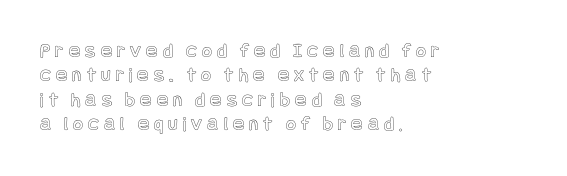
The image shows 21 px text type, upright; set left-aligned, line spacing 1.16x, unusually wide letter spacing (+0.25 em), not underlined.
